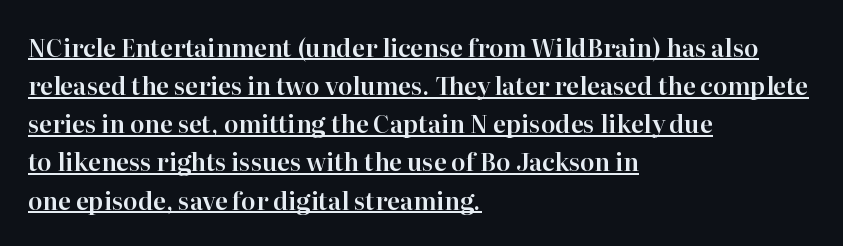
The type sits square on the baseline with zero lean. Teacher's note: observe the even left margin — that is flush-left alignment. A rule runs beneath these lines of type. Here the glyphs are tracked normally, forming tight word shapes.
